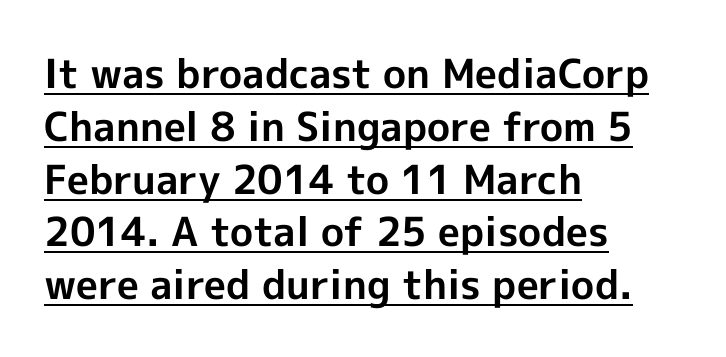
What weight is shown? A full bold with thick strokes. Students, observe the line beneath the letters — that is underlining. The type sits square on the baseline with zero lean. The rendering keeps characters at their native spacing. The type family on display is of the sans-serif kind. The letters advance in unequal steps, a hallmark of proportional type.
